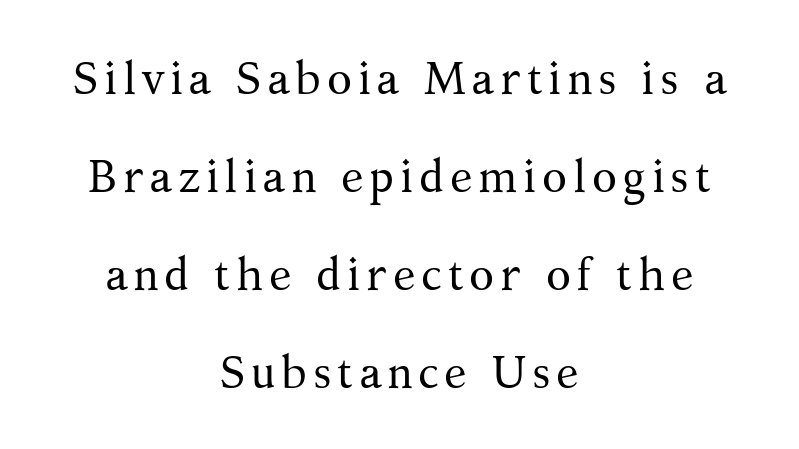
The image shows 46 px regular-weight serif type, upright; set centered, loose line spacing (2.13x), not underlined; medium stroke contrast and a medium x-height.
